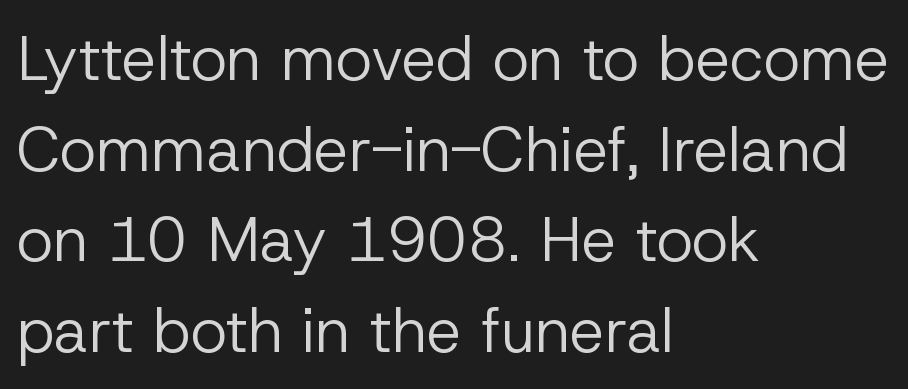
The font sits on the lighter half of the weight spectrum, regular included. Classification — sans serif. Each line starts at the same left margin while the right side varies. Spacing between characters is what you'd get straight out of the box. Is this a fixed-width face? No — the glyphs have proportional, varying widths.
